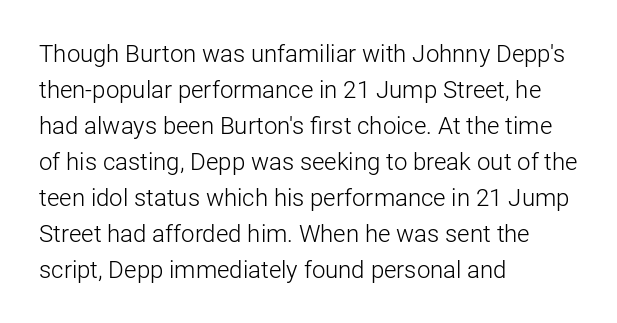
There is no visible air inserted between adjacent glyphs. The rendering anchors every line to the left-hand side. Counters stay open thanks to moderate or lighter strokes. Is there much room between lines? A standard amount, neither cramped nor airy. Type without underlining.
